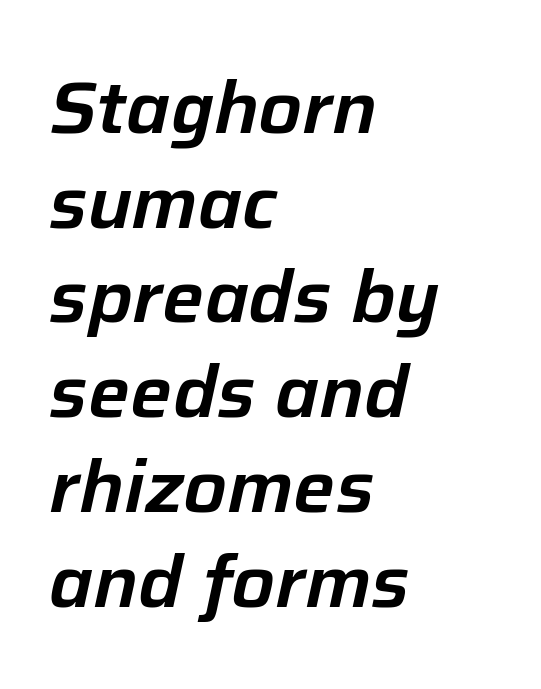
Italic? Definitely — the glyphs are oblique. Evenly set lines give the paragraph a standard silhouette. Teacher's note: observe the even left margin — that is flush-left alignment. Characters follow at the spacing the type designer built in.
